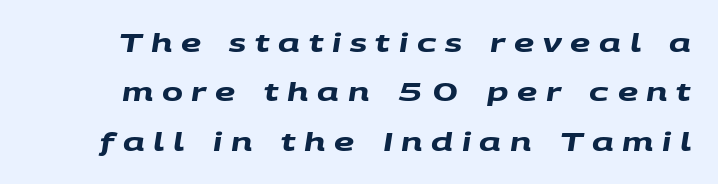
{"bold": "yes", "underline": "no", "line_spacing": "loose", "line_spacing_ratio": 1.98, "letter_spacing": "wide", "letter_spacing_em": 0.35, "glyph_px": 25}
